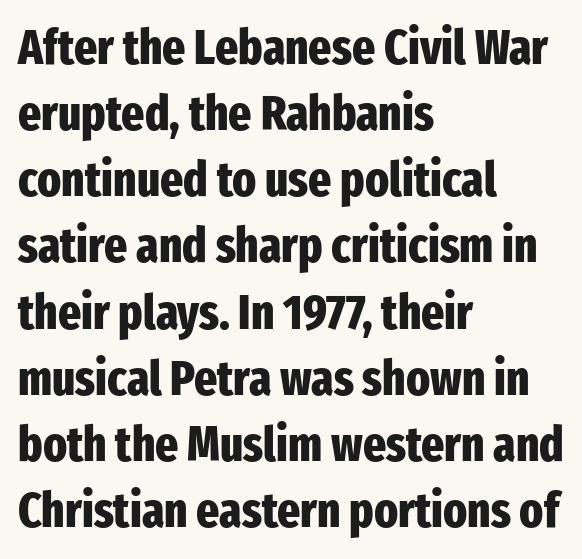
You can tell from the bare stems that sans-serif type was used. Is the block centered? No — it sits flush against the left margin. When letters stand straight like this, we call the style roman or upright. Here the designer chose a conventional face with non-uniform glyph widths.
